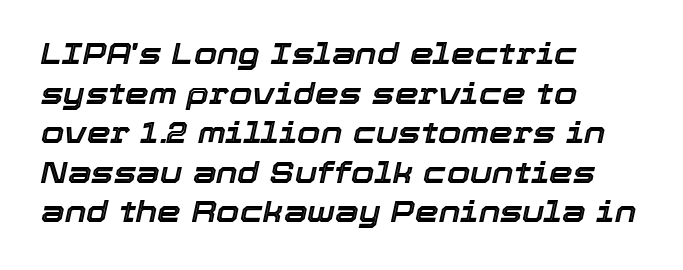
The image shows 30 px text type, italic (leaning right); set left-aligned, normal line spacing (1.32x), normal letter spacing, not underlined; a medium x-height.
